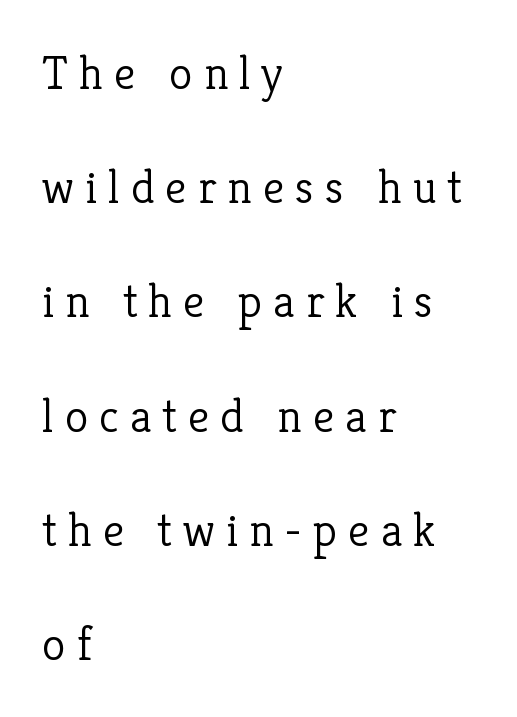
These lines are composed in type with serifs. Short note: letters widely spaced. A student would call this left alignment; a typographer would say flush left, rag right. Nobody drew a line under any word here. Bold? No — there's no thickening of the strokes. The face used here is proportionally spaced, like ordinary book or web type.
